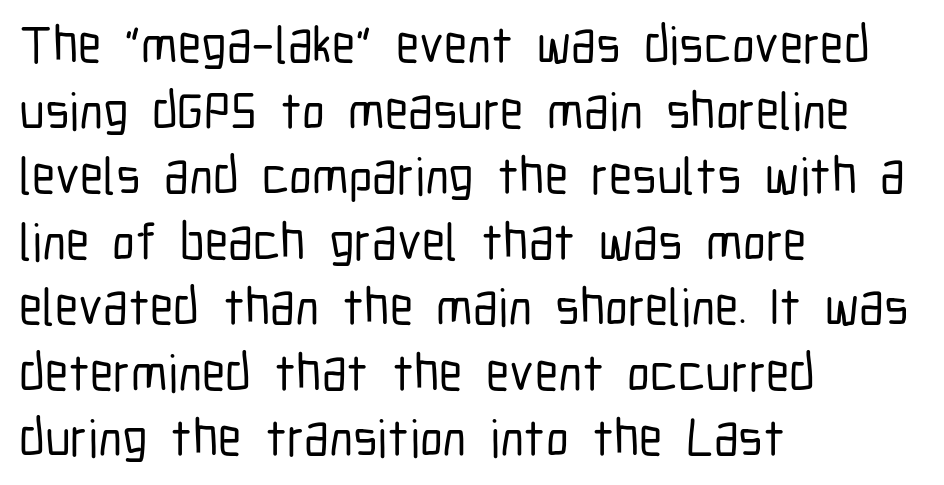
The image shows 52 px condensed sans-serif type, upright; set left-aligned, normal line spacing (1.26x), normal letter spacing, not underlined; low stroke contrast and a medium x-height.
